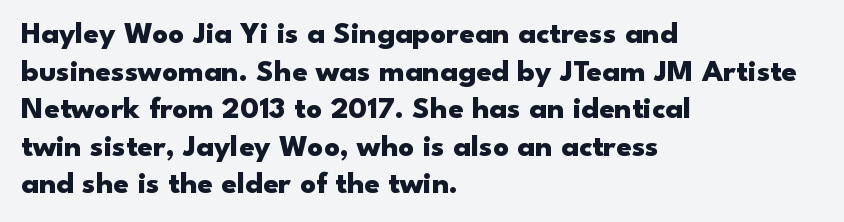
Visually the block forms a straight wall on the left and a jagged coastline on the right. You could not count columns in this text — the font is proportionally spaced. Every character sits straight up, as roman type does. The foot of each line stays bare and open.
